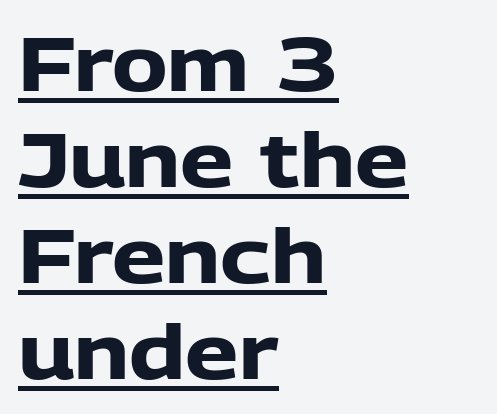
Q: Is the text bold? A: Yes.
Q: Is the text italic (slanted)? A: No, it is upright.
Q: Is the typeface a serif or a sans-serif typeface? A: Sans-serif.
Q: Is the text underlined? A: Yes.
Q: How is the paragraph aligned? A: Left-aligned.
Q: Is the spacing between letters normal or unusually wide? A: Normal.
Q: Is the spacing between lines tight, normal or loose? A: Normal.
Q: Width (condensed, normal, or wide)? A: Normal.
Q: Stroke contrast? A: Low.
Q: x-height? A: Medium.
Q: Monospaced? A: No.
